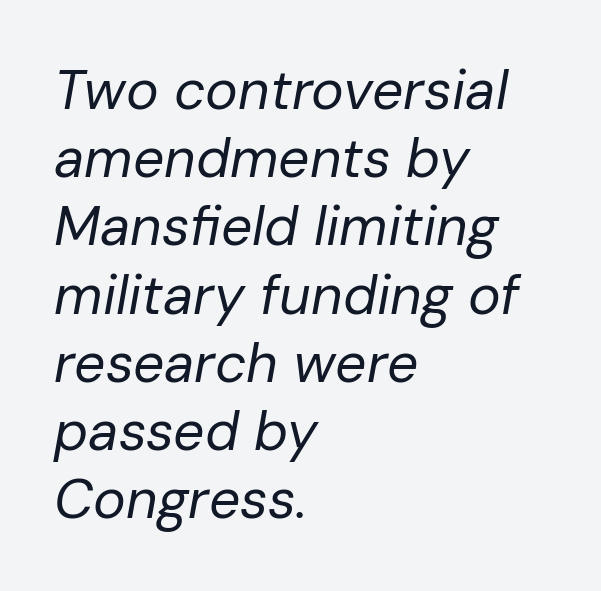
Underlining? Definitely not there. Is the type slanted? Yes — the strokes lean at a clear angle. Reading down the block, your eye returns to a fixed left position each line. Is the type heavy? It reads as light-to-regular instead.
